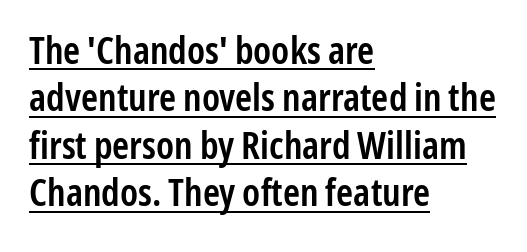
Is there any slant? The stems are plumb. Typographically, this falls in the sans-serif category. This block has exactly the height ordinary leading produces. Quick note: underline on.
